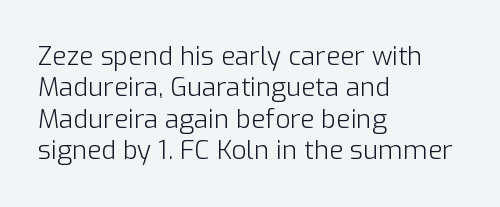
The image shows 26 px text type, upright; set left-aligned, line spacing 1.21x, normal letter spacing, not underlined.
